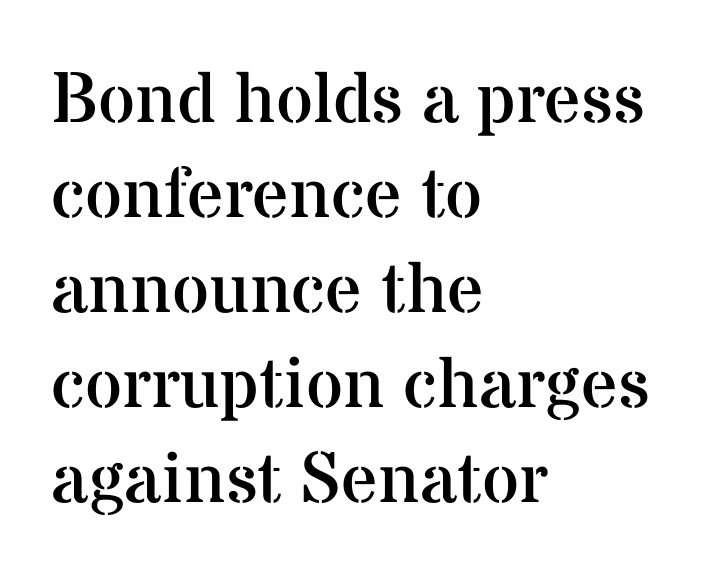
{"serif": "yes", "italic": "no", "bold": "no", "weight": "regular", "width": "normal", "stroke_contrast": "medium", "x_height": "medium", "monospaced": "no", "underline": "no", "align": "left", "line_spacing": "normal", "line_spacing_ratio": 1.32, "letter_spacing": "normal", "letter_spacing_em": 0.0, "glyph_px": 72}
